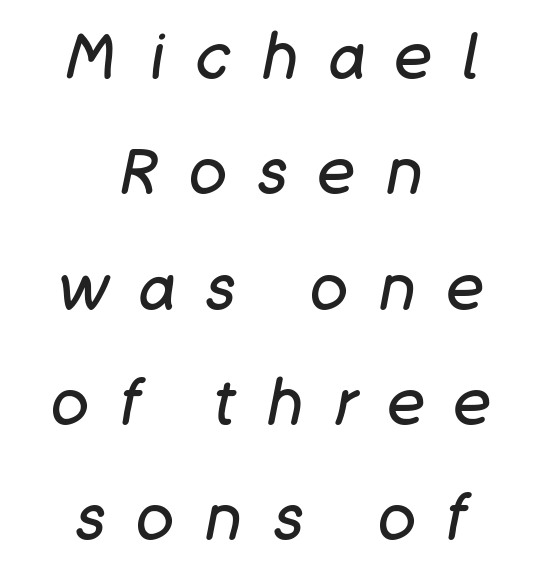
{"italic": "yes", "lean": "right", "slant_degrees": 11, "bold": "no", "weight": "regular", "width": "normal", "stroke_contrast": "low", "x_height": "large", "monospaced": "no", "underline": "no", "align": "center", "line_spacing_ratio": 1.83, "letter_spacing": "wide", "letter_spacing_em": 0.49, "glyph_px": 63}
